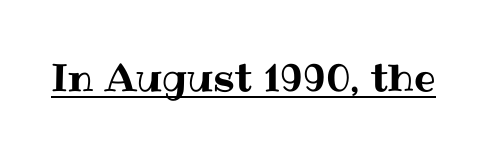
{"italic": "no", "width": "normal", "stroke_contrast": "medium", "x_height": "medium", "monospaced": "no", "underline": "yes", "letter_spacing": "normal", "letter_spacing_em": 0.0, "glyph_px": 38}
